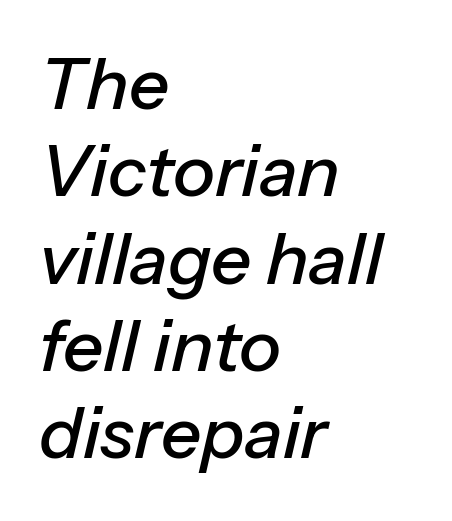
The image shows 71 px text type, italic (leaning right); set left-aligned, line spacing 1.23x, normal letter spacing, not underlined; low stroke contrast and a medium x-height.
